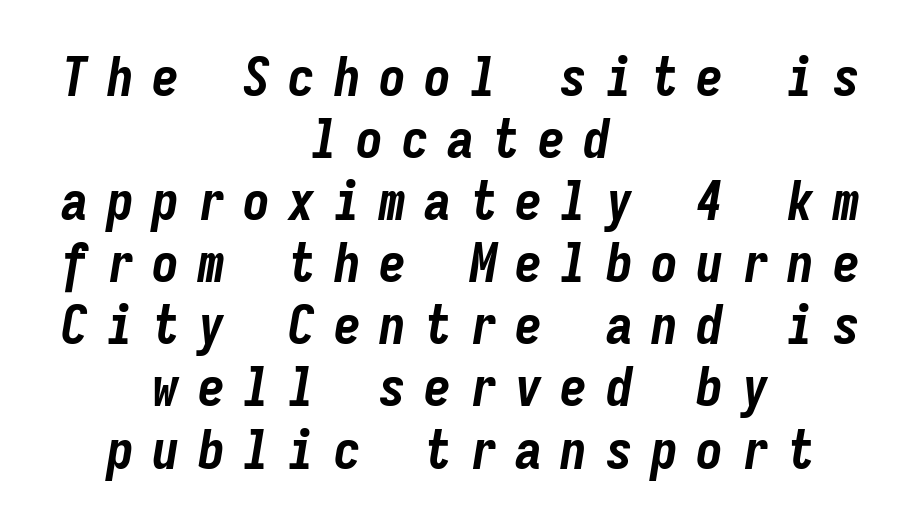
{"italic": "yes", "lean": "right", "slant_degrees": 9, "bold": "yes", "weight": "bold", "width": "condensed", "stroke_contrast": "low", "x_height": "medium", "monospaced": "yes", "underline": "no", "align": "center", "line_spacing": "tight", "line_spacing_ratio": 1.15, "letter_spacing": "wide", "letter_spacing_em": 0.34, "glyph_px": 54}
